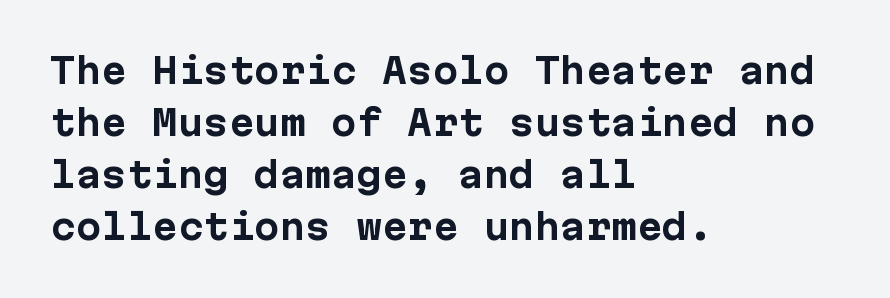
The image shows 34 px bold sans-serif type, upright; set left-aligned, normal line spacing (1.53x), normal letter spacing, not underlined; low stroke contrast and a medium x-height.
